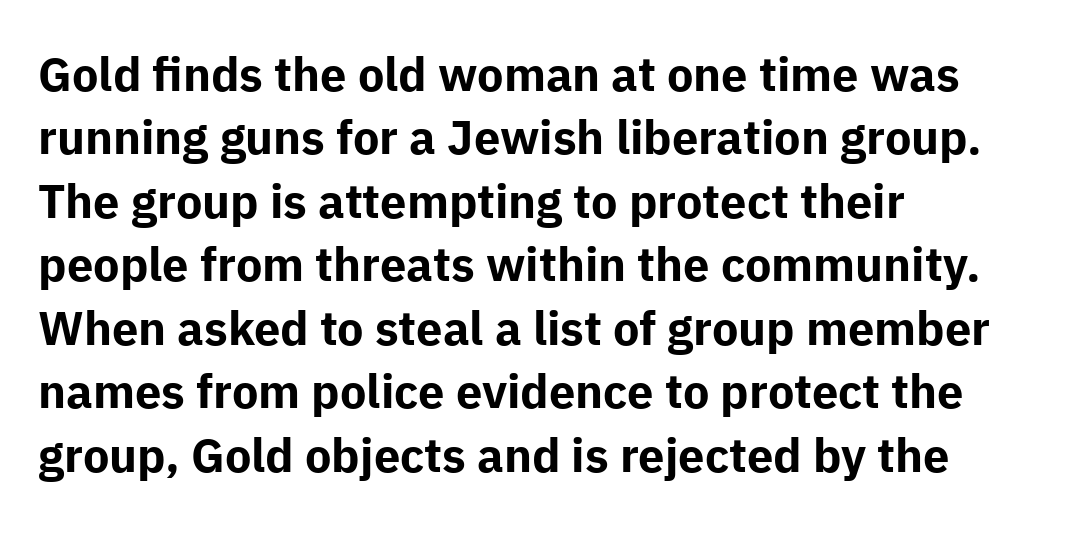
{"serif": "no", "italic": "no", "bold": "yes", "weight": "bold", "width": "normal", "stroke_contrast": "low", "x_height": "medium", "monospaced": "no", "underline": "no", "align": "left", "line_spacing": "normal", "line_spacing_ratio": 1.35, "letter_spacing": "normal", "letter_spacing_em": 0.0, "glyph_px": 47}
